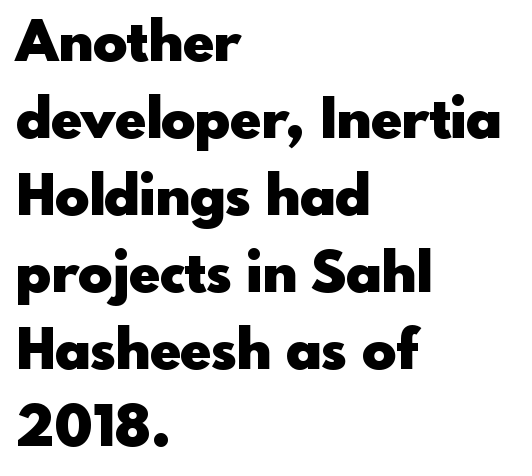
{"serif": "no", "italic": "no", "bold": "yes", "weight": "heavy", "width": "normal", "x_height": "small", "monospaced": "no", "underline": "no", "align": "left", "line_spacing": "normal", "line_spacing_ratio": 1.35, "letter_spacing": "normal", "letter_spacing_em": 0.0, "glyph_px": 57}
